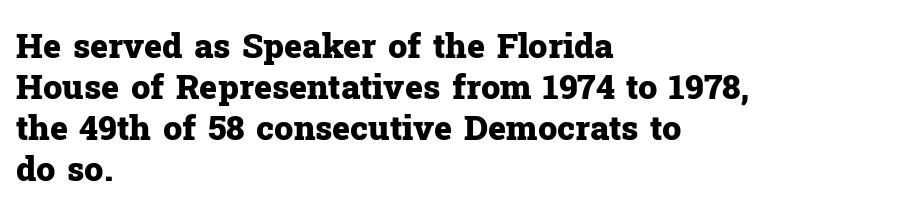
{"serif": "yes", "italic": "no", "bold": "yes", "weight": "heavy", "width": "normal", "stroke_contrast": "low", "x_height": "medium", "monospaced": "no", "underline": "no", "align": "left", "line_spacing_ratio": 1.21, "letter_spacing": "normal", "letter_spacing_em": 0.0, "glyph_px": 34}
